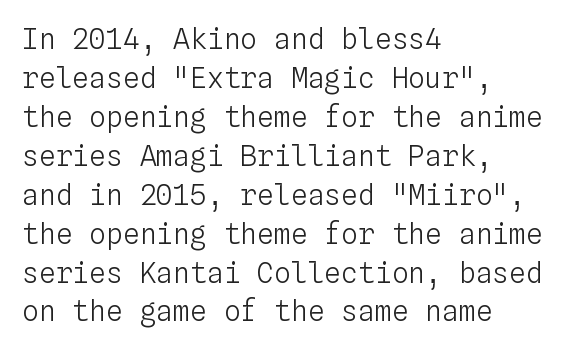
Compared with a centered layout, this one pins lines to the left instead. In terms of posture, this sample is upright. Fixed-width glyphs throughout — classic coding-font behaviour. On a weight scale, this lands at 450 or below. Line spacing here is normal.
